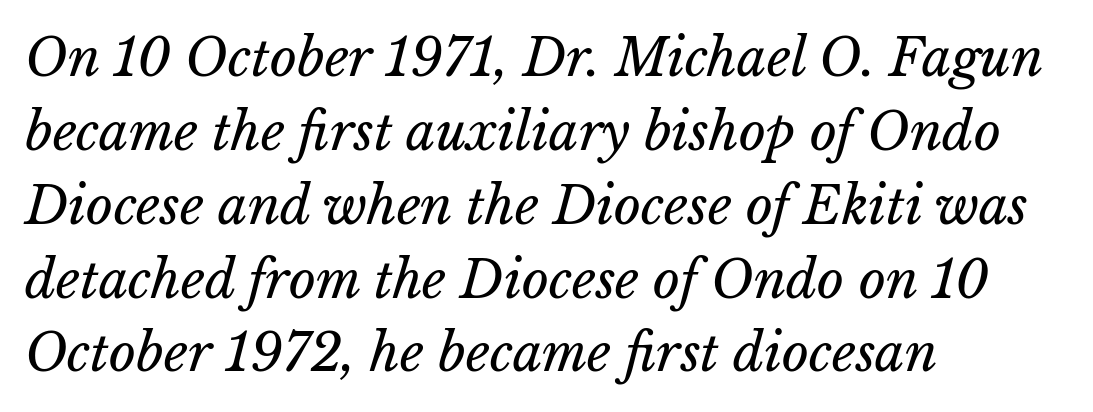
The image shows 52 px regular-weight type; set left-aligned, normal line spacing (1.42x), normal letter spacing, not underlined; low stroke contrast and a medium x-height.
